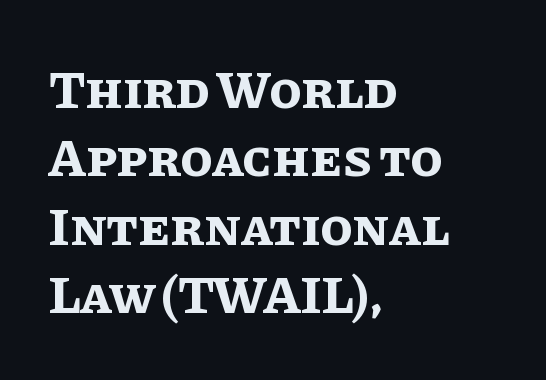
{"italic": "no", "bold": "yes", "weight": "bold", "width": "normal", "stroke_contrast": "low", "x_height": "large", "monospaced": "no", "underline": "no", "align": "left", "line_spacing": "normal", "line_spacing_ratio": 1.29, "letter_spacing": "normal", "letter_spacing_em": 0.0, "glyph_px": 53}
